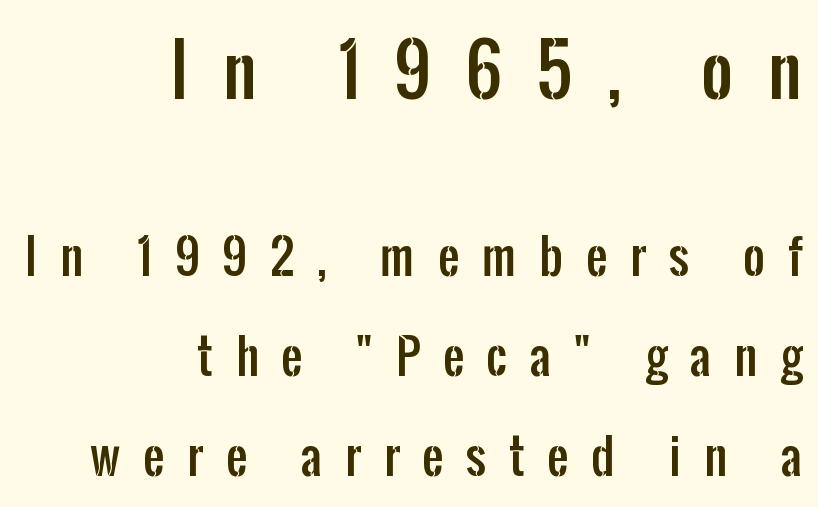
Block one is the big one; block two sits smaller underneath. Spacing verdict: proportional, widths tailored to each character. The type sits square on the baseline with zero lean. To sum up the face: it is a sans, with no serifs. The lines are spread far apart with generous leading. Plain, unruled lines of type.
